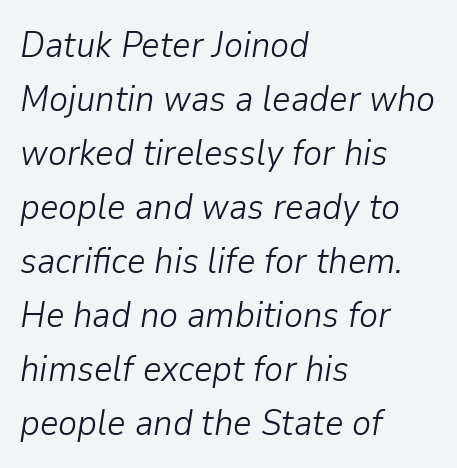
A clean baseline with only descenders dipping below it. Spacing verdict: proportional, widths tailored to each character. Standard letterfit; no display-style spreading of the glyphs. Summary of vertical rhythm: regular, with standard interline spacing.
